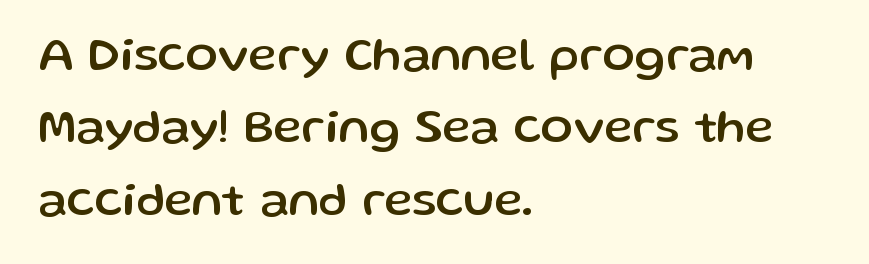
This sample has the flowing, uneven cadence of proportional lettering. Underline: absent. Quick note: interline space is typical. The letters stand upright; this is a roman face. This sample uses a sans-serif face.
